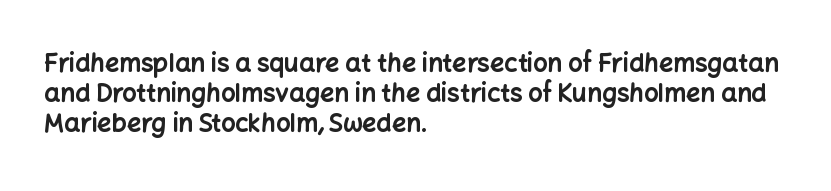
The image shows 25 px bold type, upright; set left-aligned, line spacing 1.21x, normal letter spacing, not underlined.
